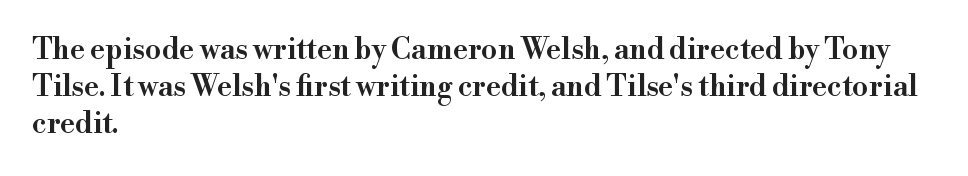
Letter spacing: default. The type family on display is of the serif kind. Regarding leading, the lines here are spaced in the standard way. The axis of the letterforms is exactly vertical. You could not count columns in this text — the font is proportionally spaced.
